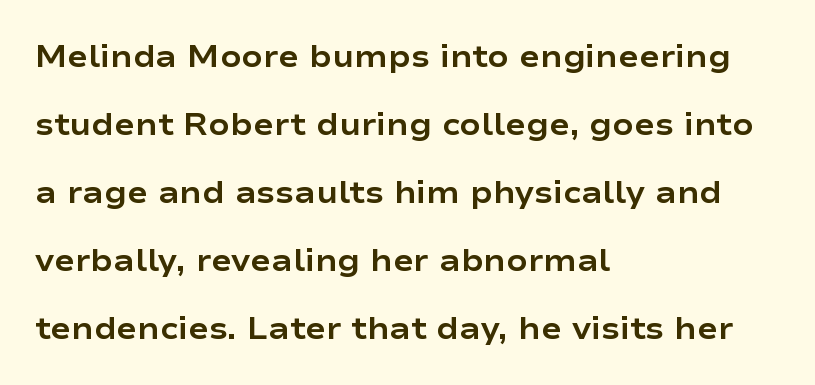
The image shows 31 px bold, wide sans-serif type, upright; set left-aligned, loose line spacing (2.19x), normal letter spacing, not underlined; low stroke contrast and a medium x-height.
